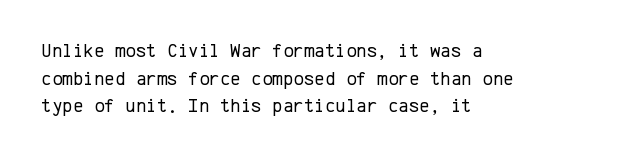
The image shows 20 px text type, upright; set left-aligned, normal line spacing (1.38x), normal letter spacing, not underlined.
